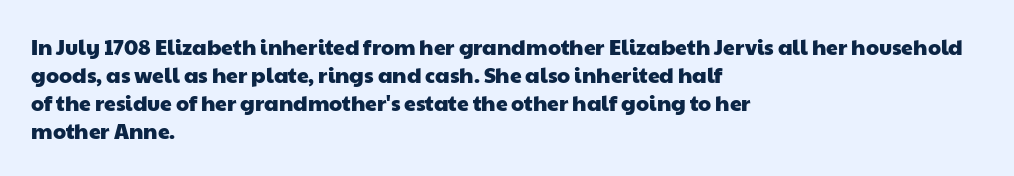
The rag falls on the right side of this text block. The baseline area is clear. Vertically, the passage feels balanced, rows spaced as you'd expect. Short note: letters normally spaced.
